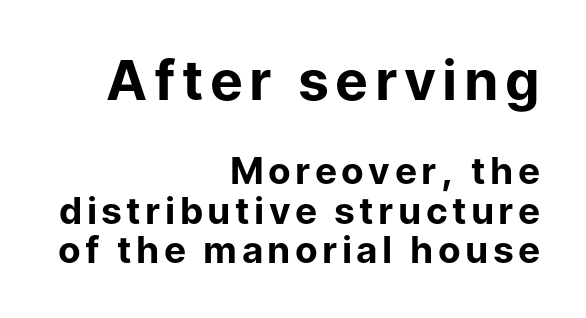
The image shows 55 px bold sans-serif type, upright; set right-aligned, tight line spacing (1.06x), not underlined; the first (top) block is 1.49x larger; low stroke contrast and a medium x-height.
